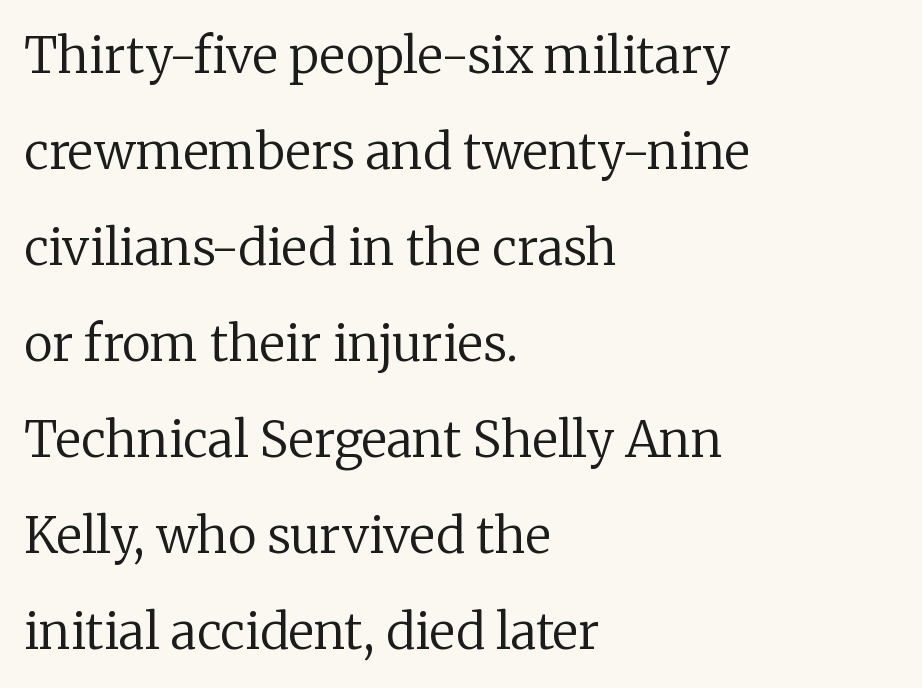
The image shows 49 px regular-weight serif type, upright; set left-aligned, loose line spacing (1.96x), normal letter spacing, not underlined; low stroke contrast and a medium x-height.
